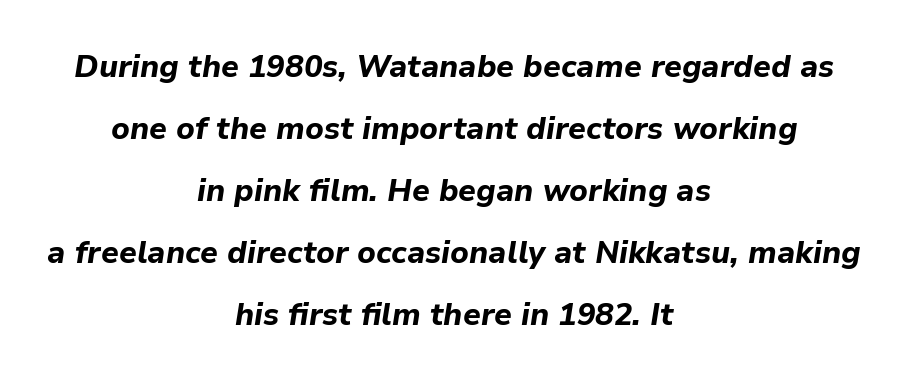
{"italic": "yes", "lean": "right", "slant_degrees": 9, "bold": "yes", "weight": "bold", "width": "normal", "stroke_contrast": "low", "x_height": "medium", "monospaced": "no", "underline": "no", "align": "center", "line_spacing": "loose", "line_spacing_ratio": 2.0, "letter_spacing": "normal", "letter_spacing_em": 0.0, "glyph_px": 31}
